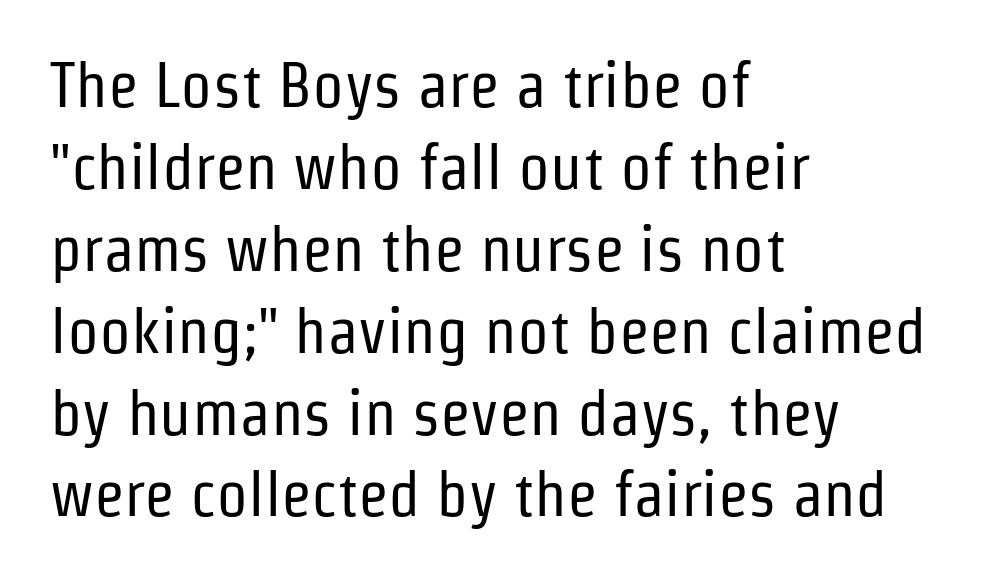
Q: Is the text bold? A: No.
Q: Is the text italic (slanted)? A: No, it is upright.
Q: Is the typeface a serif or a sans-serif typeface? A: Sans-serif.
Q: Is the text underlined? A: No.
Q: How is the paragraph aligned? A: Left-aligned.
Q: Is the spacing between letters normal or unusually wide? A: Normal.
Q: Is the spacing between lines tight, normal or loose? A: Normal.
Q: Width (condensed, normal, or wide)? A: Condensed.
Q: Stroke contrast? A: Low.
Q: x-height? A: Medium.
Q: Monospaced? A: No.
